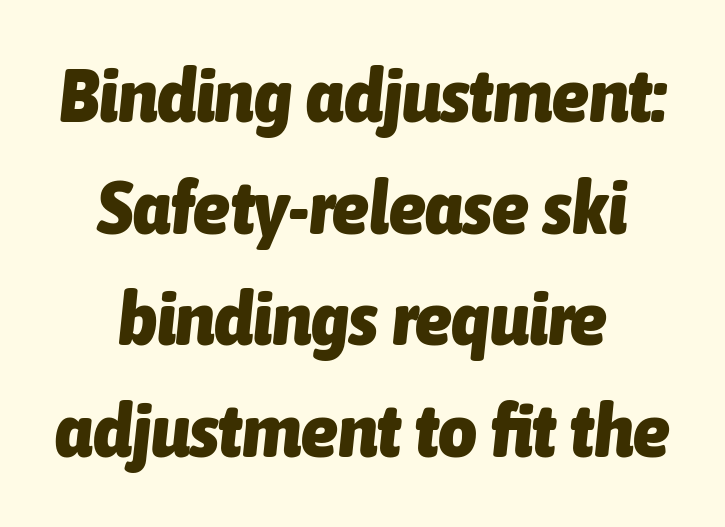
{"italic": "yes", "lean": "right", "slant_degrees": 6, "bold": "yes", "weight": "heavy", "width": "condensed", "stroke_contrast": "low", "x_height": "medium", "monospaced": "no", "underline": "no", "align": "center", "line_spacing": "normal", "line_spacing_ratio": 1.49, "letter_spacing": "normal", "letter_spacing_em": 0.0, "glyph_px": 75}
